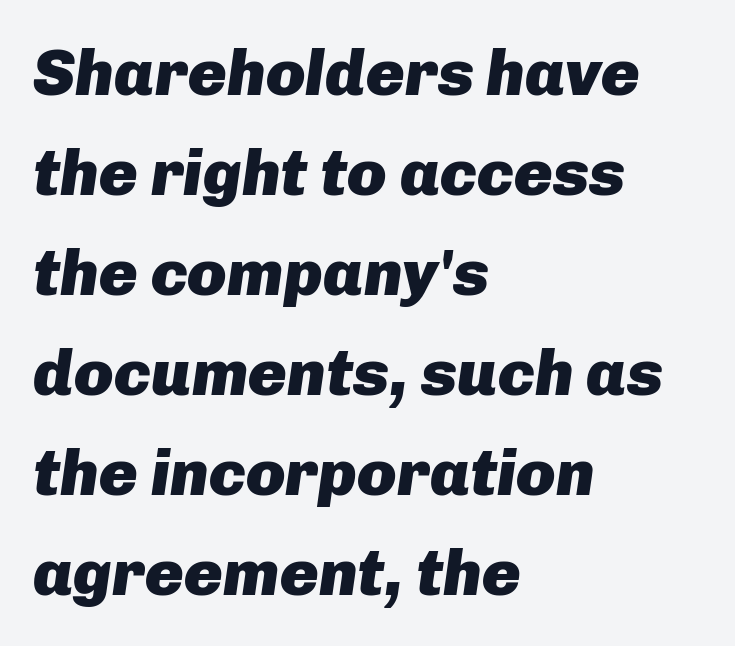
{"italic": "yes", "lean": "right", "slant_degrees": 8, "bold": "yes", "weight": "heavy", "width": "normal", "stroke_contrast": "low", "x_height": "medium", "monospaced": "no", "underline": "no", "align": "left", "line_spacing": "normal", "line_spacing_ratio": 1.54, "letter_spacing": "normal", "letter_spacing_em": 0.0, "glyph_px": 65}
